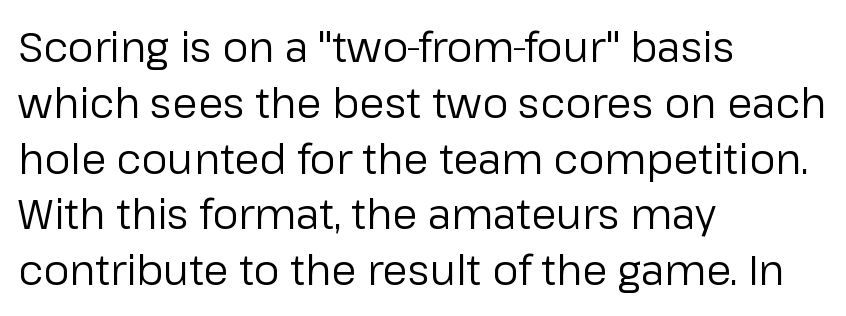
Q: Is the text bold? A: No.
Q: Is the text italic (slanted)? A: No, it is upright.
Q: Is the typeface a serif or a sans-serif typeface? A: Sans-serif.
Q: Is the text underlined? A: No.
Q: How is the paragraph aligned? A: Left-aligned.
Q: Is the spacing between letters normal or unusually wide? A: Normal.
Q: Is the spacing between lines tight, normal or loose? A: Normal.
Q: Width (condensed, normal, or wide)? A: Normal.
Q: Stroke contrast? A: Low.
Q: x-height? A: Medium.
Q: Monospaced? A: No.
